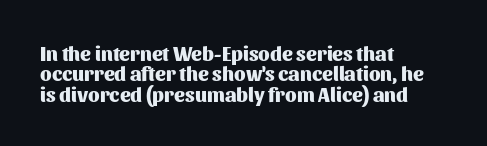
{"italic": "no", "bold": "yes", "underline": "no", "align": "left", "line_spacing": "tight", "line_spacing_ratio": 1.02, "letter_spacing": "normal", "letter_spacing_em": 0.0, "glyph_px": 20}
